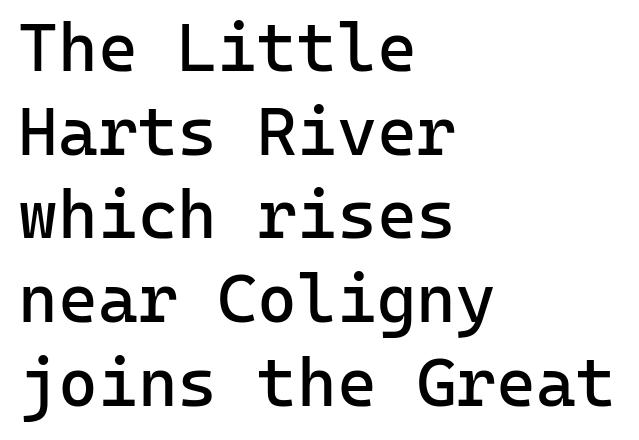
The image shows 68 px regular-weight sans-serif type, upright, monospaced; set left-aligned, line spacing 1.23x, normal letter spacing, not underlined; low stroke contrast and a medium x-height.
